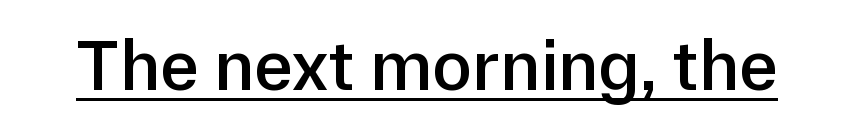
The image shows 73 px semibold sans-serif type, upright; set normal letter spacing, underlined; low stroke contrast and a medium x-height.
